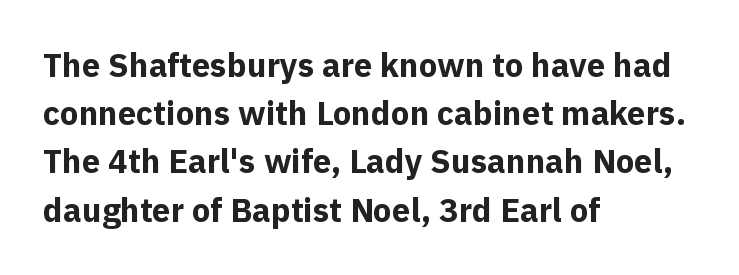
{"serif": "no", "italic": "no", "bold": "yes", "weight": "bold", "width": "normal", "x_height": "medium", "monospaced": "no", "underline": "no", "align": "left", "line_spacing": "normal", "line_spacing_ratio": 1.46, "letter_spacing": "normal", "letter_spacing_em": 0.0, "glyph_px": 33}
